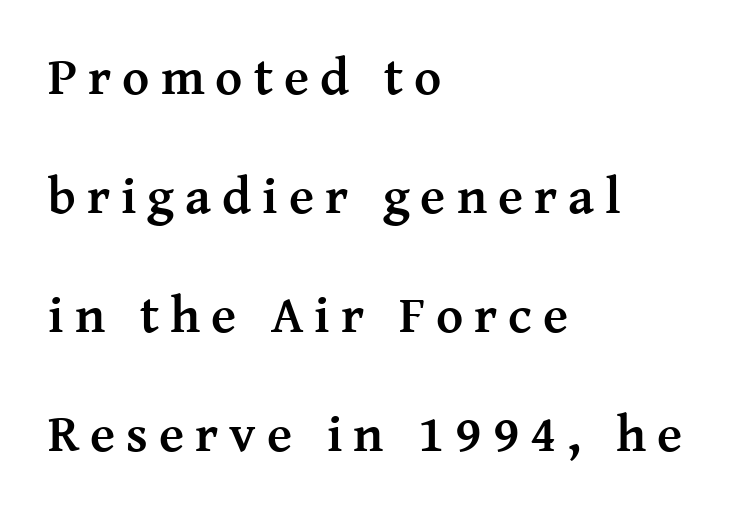
The image shows 52 px semibold serif type, upright; set left-aligned, loose line spacing (2.29x), unusually wide letter spacing (+0.21 em), not underlined; medium stroke contrast and a medium x-height.
